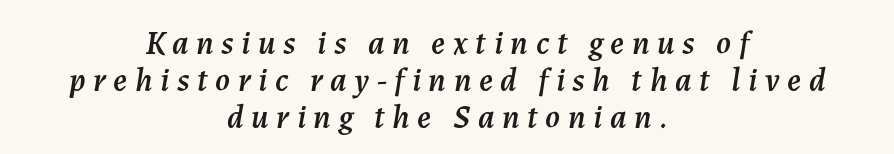
Q: Is the text italic (slanted)? A: Yes, it leans right by about 7 degrees.
Q: Is the text underlined? A: No.
Q: How is the paragraph aligned? A: Centered.
Q: Is the spacing between letters normal or unusually wide? A: Unusually wide.
Q: Is the spacing between lines tight, normal or loose? A: Tight.
Q: Width (condensed, normal, or wide)? A: Normal.
Q: Stroke contrast? A: Medium.
Q: x-height? A: Medium.
Q: Monospaced? A: No.
